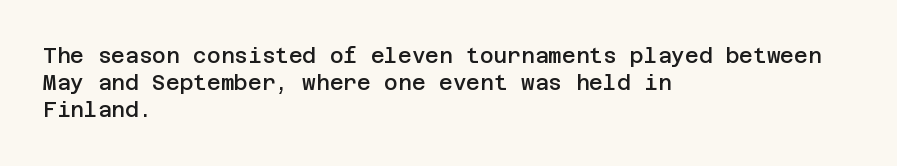
{"italic": "no", "bold": "semi", "underline": "no", "align": "left", "line_spacing": "normal", "line_spacing_ratio": 1.29, "letter_spacing": "normal", "letter_spacing_em": 0.0, "glyph_px": 21}
